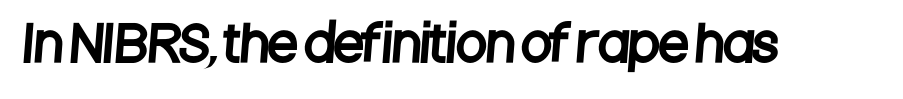
{"serif": "no", "width": "condensed", "stroke_contrast": "low", "x_height": "large", "monospaced": "no", "underline": "no", "letter_spacing": "normal", "letter_spacing_em": 0.0, "glyph_px": 49}
